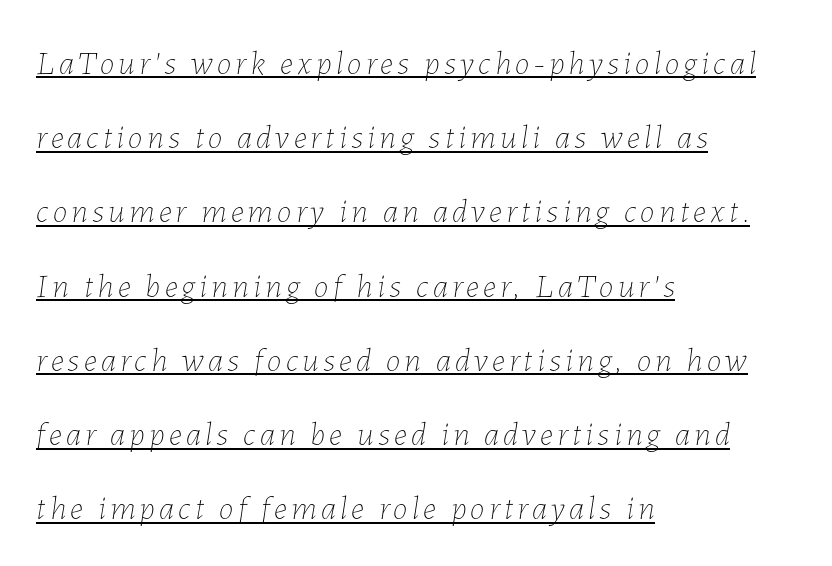
The strokes carry an ordinary text weight at most. Descenders here cross a horizontal rule under the line. The compositor pushed each line to the left boundary. Is the type slanted? Yes — the strokes lean at a clear angle. Is there much room between lines? Yes — plenty of vertical air separates them. Here the designer chose a conventional face with non-uniform glyph widths.
